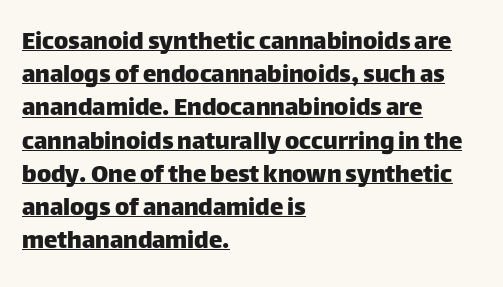
Glance below the letters and you will spot a drawn line. A roman cut, with each character standing at attention. These lines keep a tight, regular rhythm from letter to letter. Notice how the passage keeps a crisp vertical edge on the left only.
